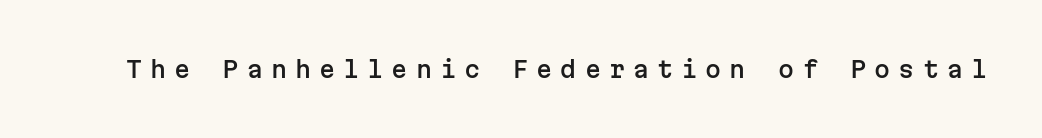
Each row of text sits above clean, open space. Does extra space separate the letters? Yes, quite a lot of it. Notice how the stems are strictly vertical — no italics here.
